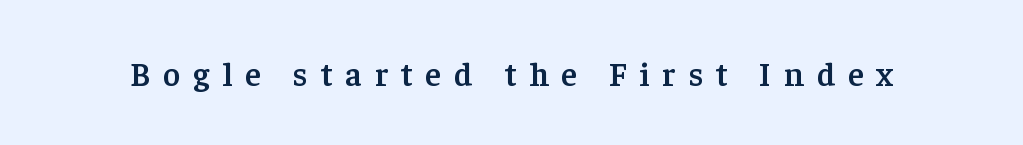
The image shows 33 px semibold serif type, upright; set unusually wide letter spacing (+0.39 em), not underlined; low stroke contrast and a medium x-height.
